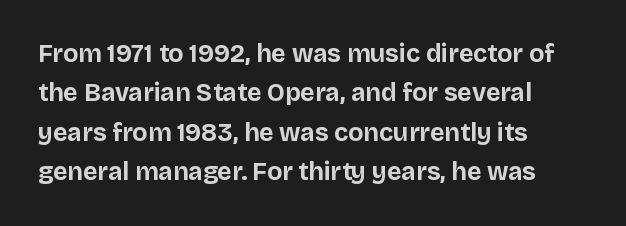
Q: Is the text bold? A: Yes.
Q: Is the text italic (slanted)? A: No, it is upright.
Q: Is the text underlined? A: No.
Q: How is the paragraph aligned? A: Left-aligned.
Q: Is the spacing between letters normal or unusually wide? A: Normal.
Q: Is the spacing between lines tight, normal or loose? A: Normal.
